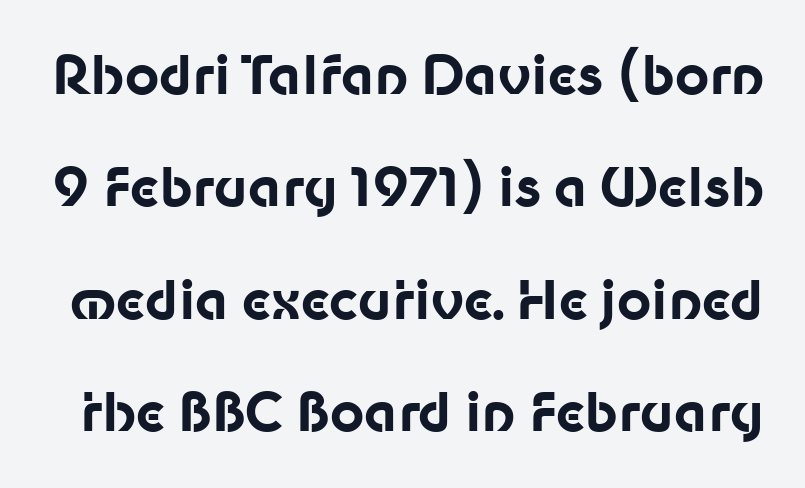
{"serif": "no", "italic": "no", "bold": "yes", "weight": "bold", "width": "normal", "stroke_contrast": "low", "x_height": "medium", "monospaced": "no", "underline": "no", "line_spacing": "loose", "line_spacing_ratio": 2.12, "letter_spacing": "normal", "letter_spacing_em": 0.0, "glyph_px": 53}
